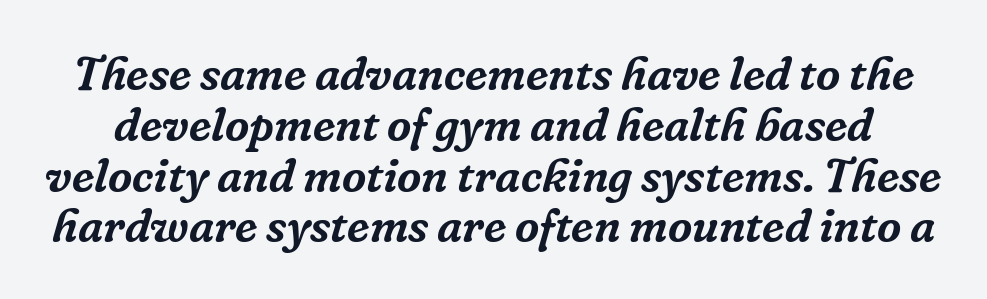
The image shows 47 px serif type, italic (leaning right); set tight line spacing (1.08x), normal letter spacing, not underlined; low stroke contrast and a medium x-height.
